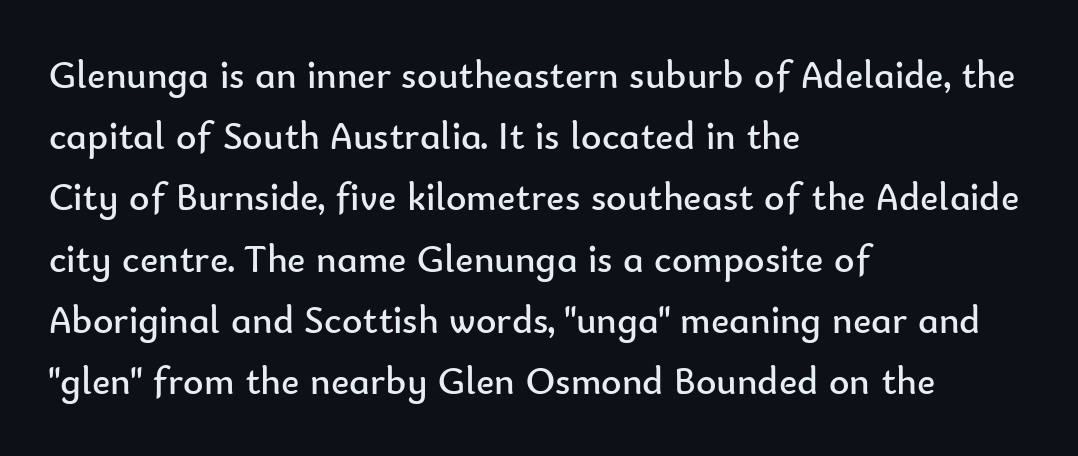
The image shows 39 px regular-weight sans-serif type, upright; set left-aligned, normal line spacing (1.57x), normal letter spacing, not underlined; low stroke contrast and a small x-height.
